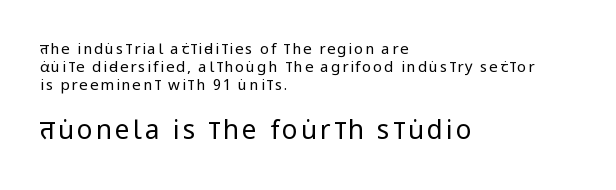
The image shows 26 px text type, upright; set left-aligned, line spacing 1.2x, not underlined; the second (bottom) block is 1.73x larger.
